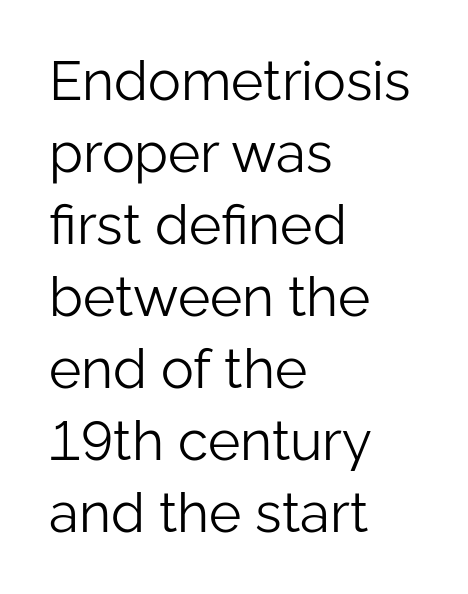
Nope, not italic — everything's standing straight. No word sits above an underline. Each letter keeps its own natural width here, so spacing adapts to shape. Line beginnings align vertically; line endings do not.
